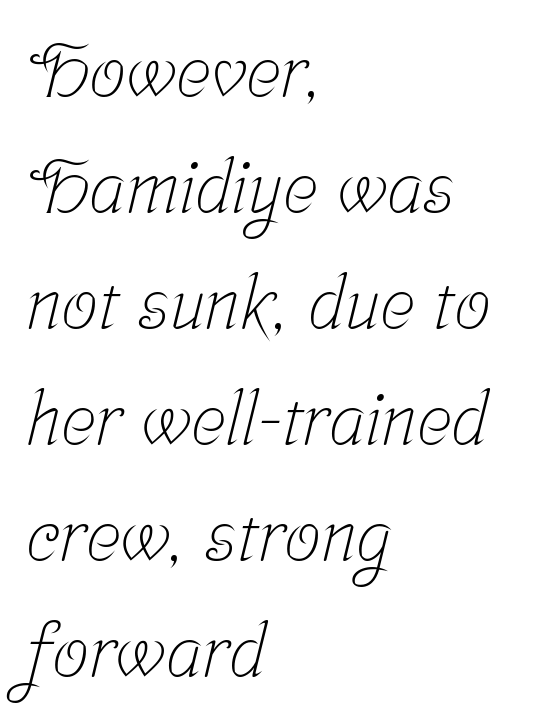
{"serif": "yes", "bold": "no", "weight": "light", "width": "condensed", "stroke_contrast": "low", "x_height": "medium", "monospaced": "no", "underline": "no", "align": "left", "line_spacing": "normal", "line_spacing_ratio": 1.59, "letter_spacing": "normal", "letter_spacing_em": 0.0, "glyph_px": 73}
